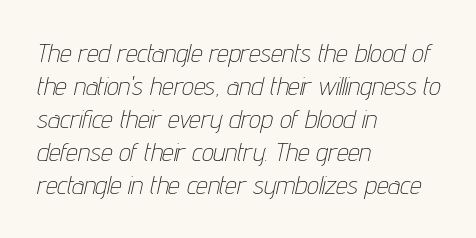
Q: Is the text bold? A: No.
Q: Is the text italic (slanted)? A: Yes, it leans right by about 12 degrees.
Q: Is the text underlined? A: No.
Q: How is the paragraph aligned? A: Left-aligned.
Q: Is the spacing between letters normal or unusually wide? A: Normal.
Q: Is the spacing between lines tight, normal or loose? A: Normal.
